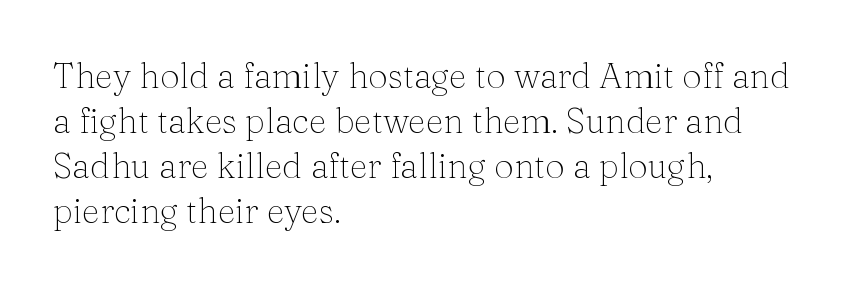
These lines stack with their left ends in a neat column. This sample keeps an unexceptional amount of space between lines. Each word holds together tightly as a unit, with standard inter-letter gaps. A clean baseline with only descenders dipping below it. You can tell from the footed stems that serif type was used. Spacing verdict: proportional, widths tailored to each character.
